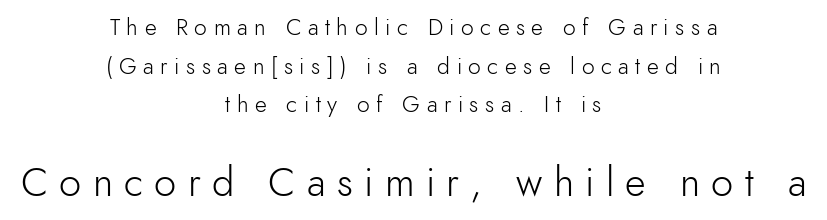
{"serif": "no", "italic": "no", "bold": "no", "weight": "light", "width": "normal", "x_height": "small", "monospaced": "no", "underline": "no", "align": "center", "line_spacing": "normal", "line_spacing_ratio": 1.68, "letter_spacing": "wide", "letter_spacing_em": 0.28, "larger_block": "second", "size_ratio": 1.74, "glyph_px": 40}
